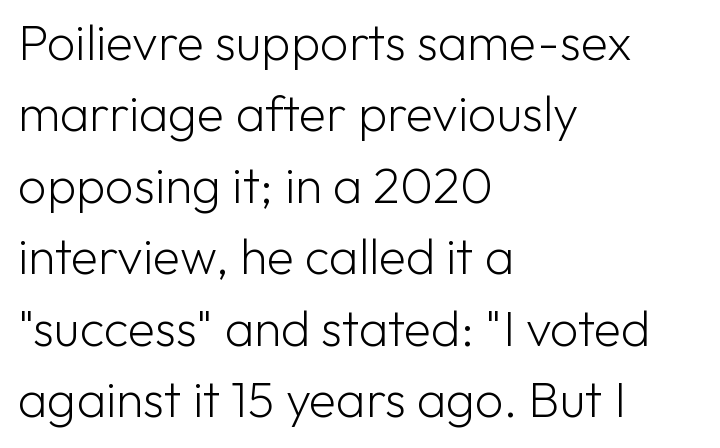
{"serif": "no", "italic": "no", "bold": "no", "weight": "light", "width": "normal", "stroke_contrast": "low", "x_height": "medium", "monospaced": "no", "underline": "no", "align": "left", "line_spacing": "normal", "line_spacing_ratio": 1.43, "letter_spacing": "normal", "letter_spacing_em": 0.0, "glyph_px": 50}
